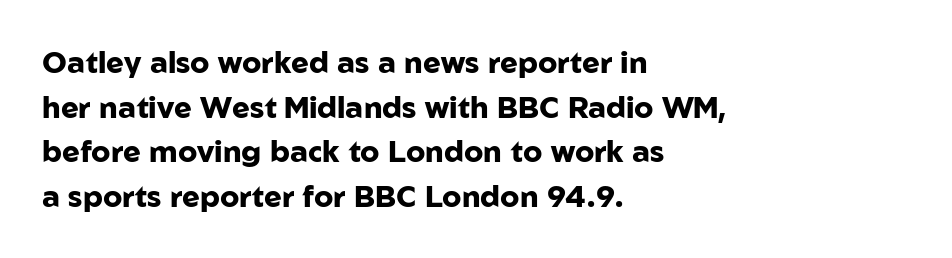
The image shows 30 px heavy sans-serif type, upright; set left-aligned, normal line spacing (1.49x), normal letter spacing, not underlined; low stroke contrast and a medium x-height.
